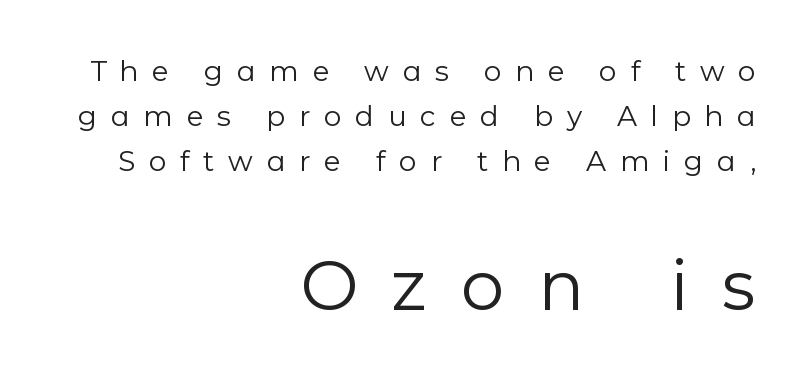
{"serif": "no", "italic": "no", "bold": "no", "weight": "regular", "width": "normal", "stroke_contrast": "low", "x_height": "medium", "monospaced": "no", "underline": "no", "align": "right", "line_spacing": "normal", "line_spacing_ratio": 1.61, "letter_spacing": "wide", "letter_spacing_em": 0.49, "larger_block": "second", "size_ratio": 2.46, "glyph_px": 69}
